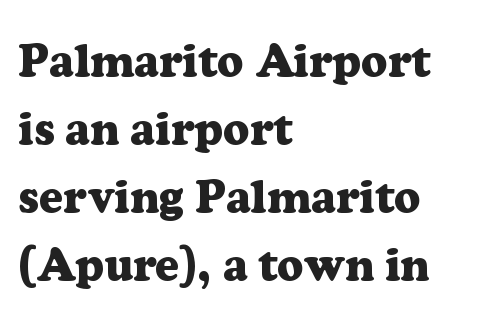
The image shows 46 px heavy serif type, upright; set left-aligned, normal line spacing (1.48x), normal letter spacing, not underlined; low stroke contrast and a medium x-height.
